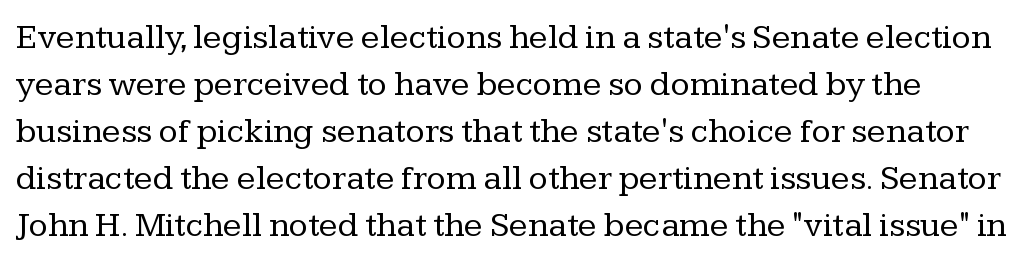
The image shows 35 px regular-weight serif type, upright; set normal line spacing (1.34x), normal letter spacing, not underlined; low stroke contrast and a medium x-height.
